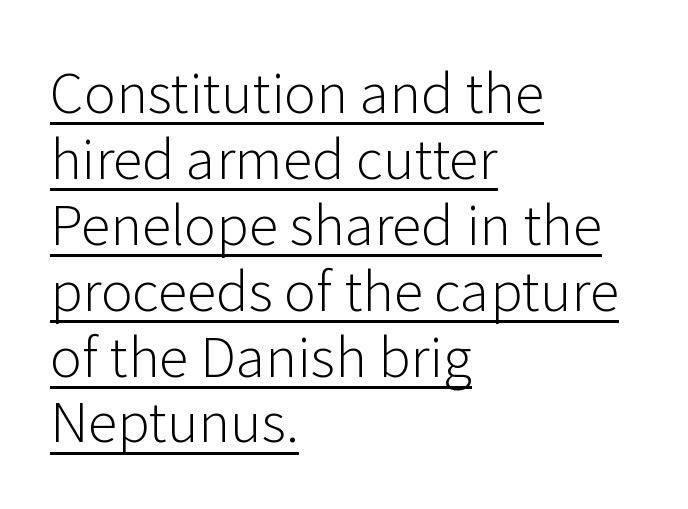
The image shows 54 px light sans-serif type, upright; set left-aligned, line spacing 1.22x, normal letter spacing, underlined; low stroke contrast and a medium x-height.
